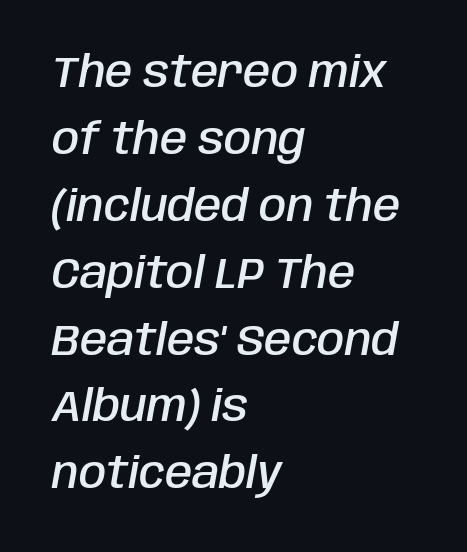
The image shows 44 px semibold, condensed type, italic (leaning right); set left-aligned, normal line spacing (1.52x), normal letter spacing, not underlined; low stroke contrast and a large x-height.
